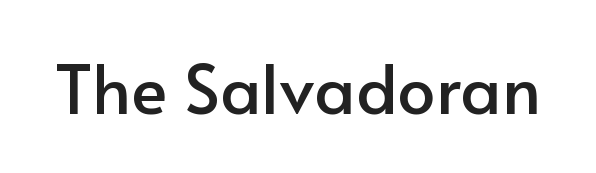
Q: Is the text italic (slanted)? A: No, it is upright.
Q: Is the typeface a serif or a sans-serif typeface? A: Sans-serif.
Q: Is the text underlined? A: No.
Q: Is the spacing between letters normal or unusually wide? A: Normal.
Q: Width (condensed, normal, or wide)? A: Normal.
Q: Stroke contrast? A: Low.
Q: x-height? A: Small.
Q: Monospaced? A: No.
